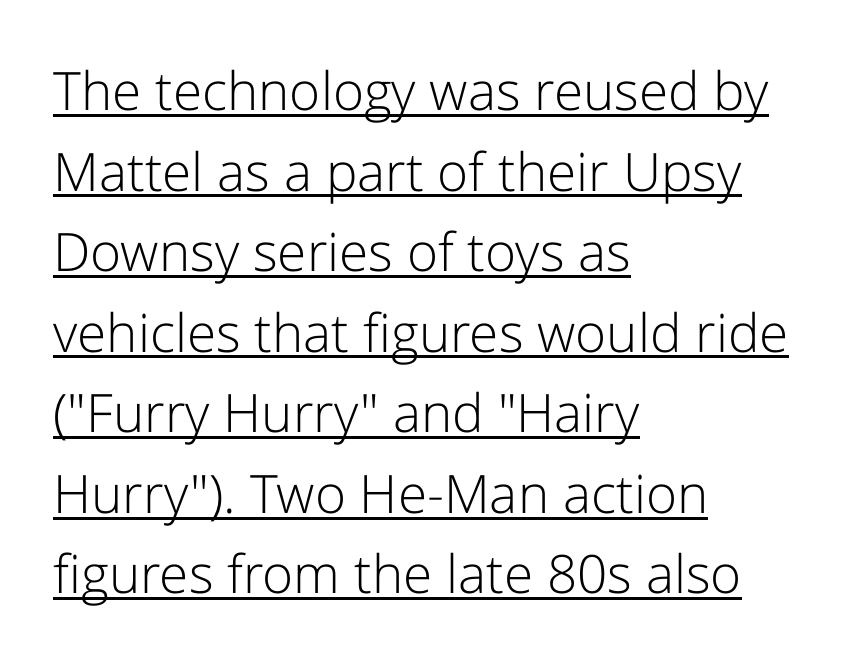
Q: Is the text bold? A: No.
Q: Is the text italic (slanted)? A: No, it is upright.
Q: Is the typeface a serif or a sans-serif typeface? A: Sans-serif.
Q: Is the text underlined? A: Yes.
Q: How is the paragraph aligned? A: Left-aligned.
Q: Is the spacing between letters normal or unusually wide? A: Normal.
Q: Is the spacing between lines tight, normal or loose? A: Normal.
Q: Width (condensed, normal, or wide)? A: Normal.
Q: Stroke contrast? A: Low.
Q: x-height? A: Medium.
Q: Monospaced? A: No.
